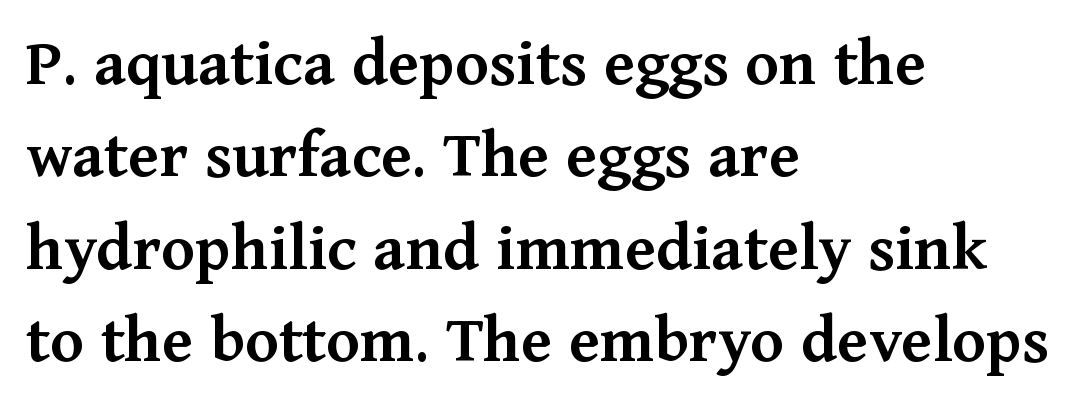
The image shows 70 px semibold serif type, upright; set left-aligned, normal line spacing (1.32x), normal letter spacing, not underlined; medium stroke contrast and a medium x-height.
